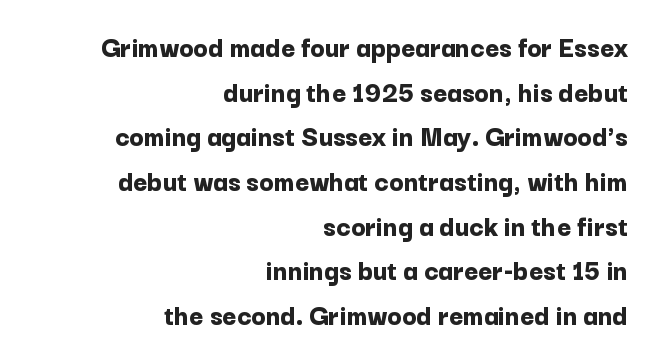
Q: Is the text bold? A: Yes.
Q: Is the text italic (slanted)? A: No, it is upright.
Q: Is the typeface a serif or a sans-serif typeface? A: Sans-serif.
Q: Is the text underlined? A: No.
Q: How is the paragraph aligned? A: Right-aligned.
Q: Is the spacing between letters normal or unusually wide? A: Normal.
Q: Is the spacing between lines tight, normal or loose? A: Normal.
Q: Width (condensed, normal, or wide)? A: Normal.
Q: Stroke contrast? A: Low.
Q: x-height? A: Medium.
Q: Monospaced? A: No.
